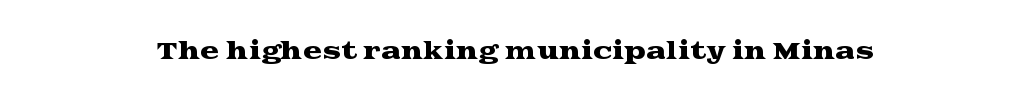
{"italic": "no", "underline": "no", "align": "center", "letter_spacing": "normal", "letter_spacing_em": 0.0, "glyph_px": 23}
